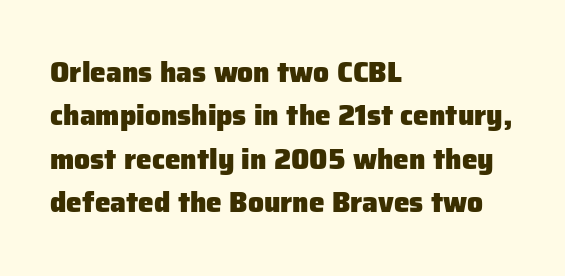
The image shows 28 px heavy sans-serif type, upright; set left-aligned, normal line spacing (1.55x), normal letter spacing, not underlined; low stroke contrast and a medium x-height.
